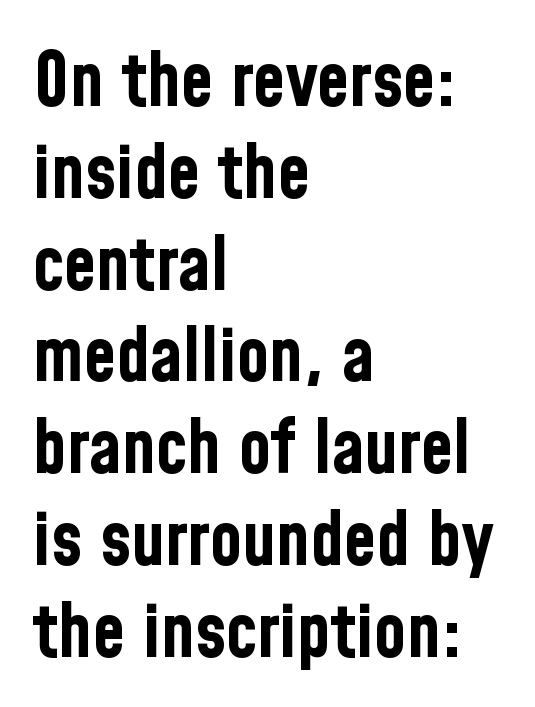
The image shows 74 px bold, condensed sans-serif type, upright; set left-aligned, line spacing 1.24x, normal letter spacing, not underlined; low stroke contrast and a medium x-height.
